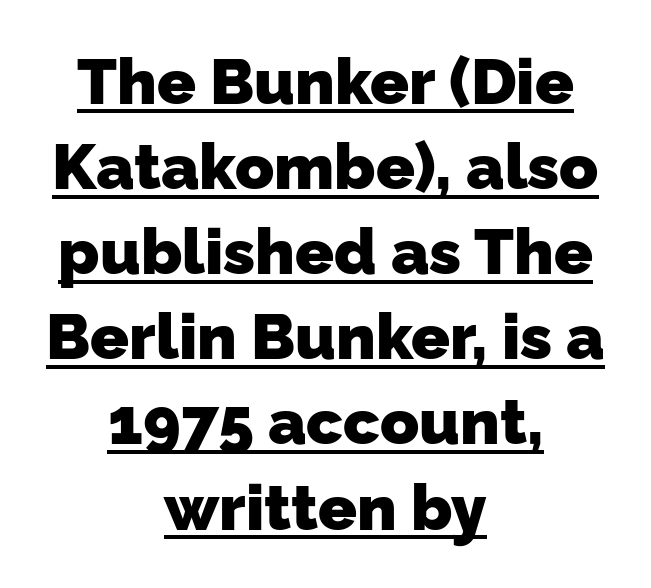
{"serif": "no", "bold": "yes", "weight": "heavy", "width": "normal", "stroke_contrast": "low", "x_height": "medium", "monospaced": "no", "underline": "yes", "align": "center", "line_spacing": "normal", "line_spacing_ratio": 1.33, "letter_spacing": "normal", "letter_spacing_em": 0.0, "glyph_px": 64}
